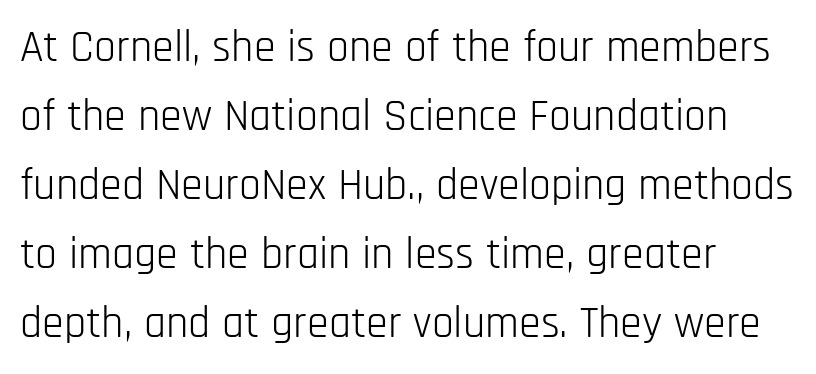
{"serif": "no", "italic": "no", "bold": "no", "weight": "light", "width": "condensed", "stroke_contrast": "low", "x_height": "large", "monospaced": "no", "underline": "no", "align": "left", "line_spacing": "normal", "line_spacing_ratio": 1.57, "letter_spacing": "normal", "letter_spacing_em": 0.0, "glyph_px": 44}
